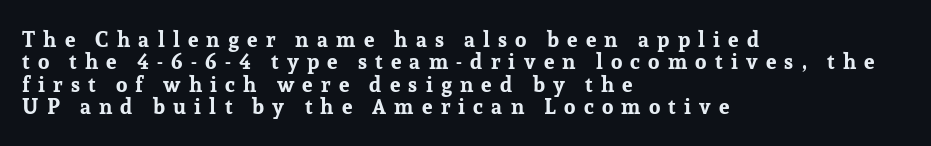
Q: Is the text bold? A: Yes.
Q: Is the text italic (slanted)? A: No, it is upright.
Q: Is the text underlined? A: No.
Q: How is the paragraph aligned? A: Left-aligned.
Q: Is the spacing between letters normal or unusually wide? A: Unusually wide.
Q: Is the spacing between lines tight, normal or loose? A: Tight.
